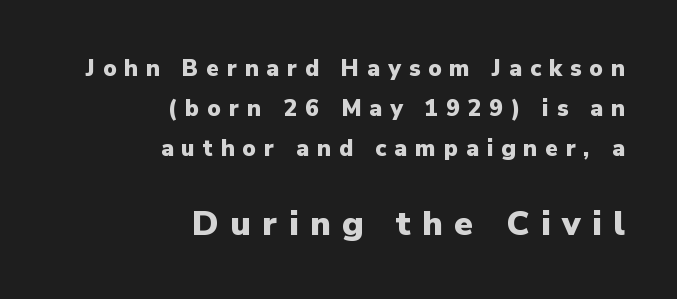
The font's upright variant was chosen for this text. These lines are set flush right with a ragged left edge. The foot of each line stays bare and open. The following chunk of copy outweighs the initial chunk in type size. Serifs: no, the terminals of the letterforms are clean.
